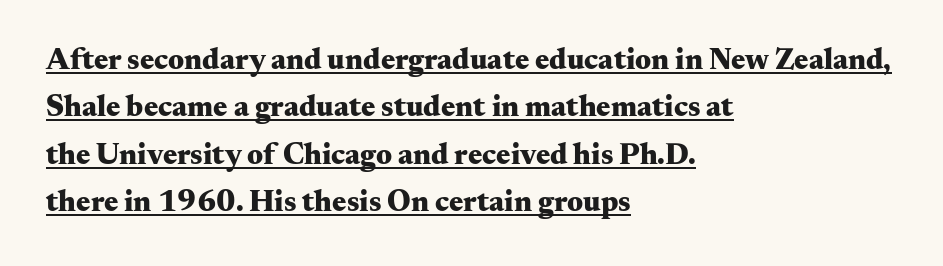
The image shows 30 px heavy, wide serif type, upright; set left-aligned, normal line spacing (1.58x), normal letter spacing, underlined; medium stroke contrast and a small x-height.
